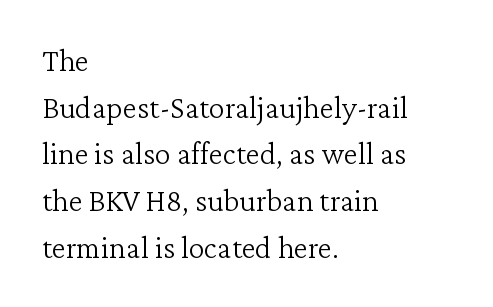
Q: Is the text bold? A: No.
Q: Is the text italic (slanted)? A: No, it is upright.
Q: Is the typeface a serif or a sans-serif typeface? A: Serif.
Q: Is the text underlined? A: No.
Q: How is the paragraph aligned? A: Left-aligned.
Q: Is the spacing between letters normal or unusually wide? A: Normal.
Q: Is the spacing between lines tight, normal or loose? A: Normal.
Q: Width (condensed, normal, or wide)? A: Normal.
Q: Stroke contrast? A: Low.
Q: x-height? A: Medium.
Q: Monospaced? A: No.
